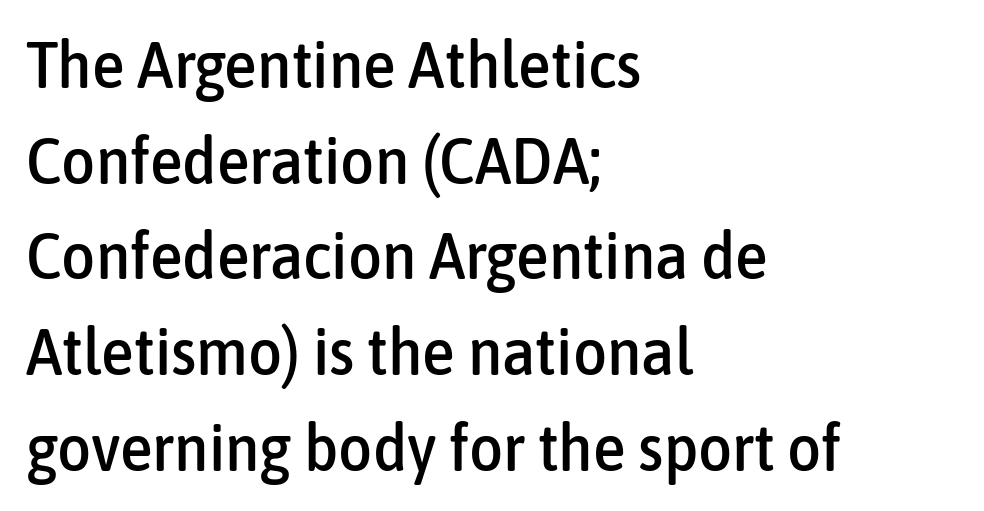
{"serif": "no", "italic": "no", "width": "condensed", "stroke_contrast": "low", "x_height": "medium", "monospaced": "no", "underline": "no", "align": "left", "line_spacing": "normal", "line_spacing_ratio": 1.45, "letter_spacing": "normal", "letter_spacing_em": 0.0, "glyph_px": 66}
